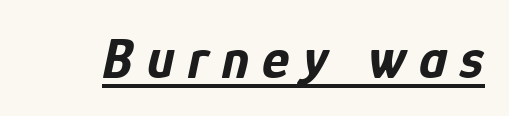
{"italic": "yes", "lean": "right", "slant_degrees": 12, "bold": "yes", "weight": "bold", "width": "condensed", "stroke_contrast": "low", "x_height": "medium", "monospaced": "no", "underline": "yes", "letter_spacing": "wide", "letter_spacing_em": 0.23, "glyph_px": 58}
